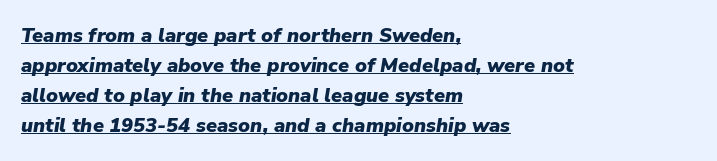
{"italic": "yes", "lean": "right", "slant_degrees": 9, "bold": "yes", "underline": "yes", "align": "left", "line_spacing": "normal", "line_spacing_ratio": 1.5, "letter_spacing": "normal", "letter_spacing_em": 0.0, "glyph_px": 20}
